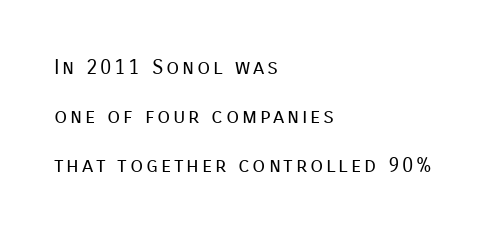
{"italic": "no", "bold": "no", "underline": "no", "align": "left", "line_spacing": "loose", "line_spacing_ratio": 2.34, "glyph_px": 21}
